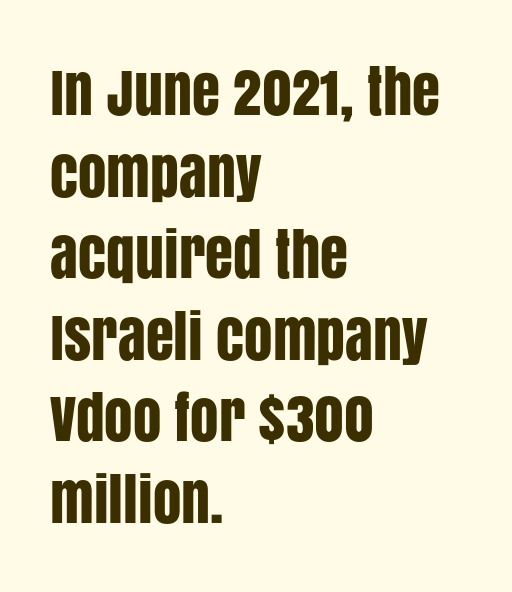
The image shows 57 px condensed sans-serif type, upright; set left-aligned, normal line spacing (1.43x), normal letter spacing, not underlined; low stroke contrast and a large x-height.
